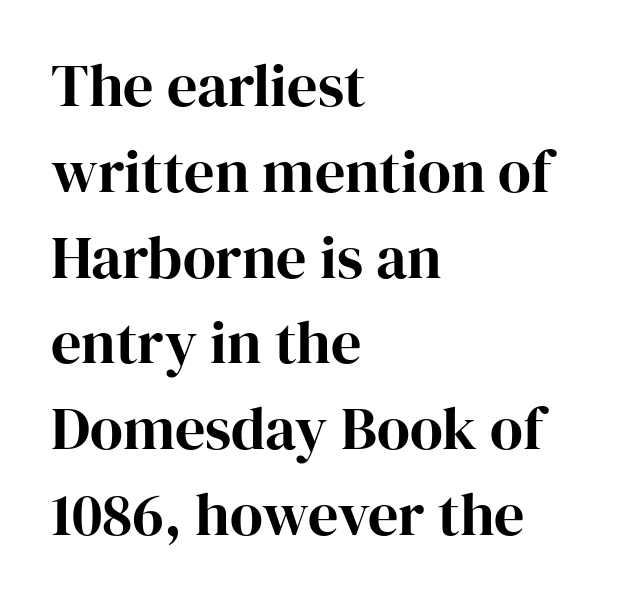
{"serif": "yes", "italic": "no", "width": "normal", "stroke_contrast": "high", "x_height": "medium", "monospaced": "no", "underline": "no", "align": "left", "line_spacing": "normal", "line_spacing_ratio": 1.43, "letter_spacing": "normal", "letter_spacing_em": 0.0, "glyph_px": 60}
